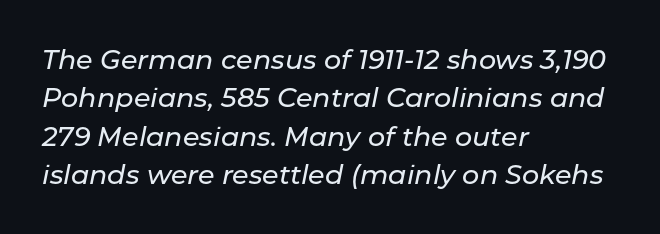
Q: Is the text italic (slanted)? A: Yes, it leans right by about 11 degrees.
Q: Is the text underlined? A: No.
Q: How is the paragraph aligned? A: Left-aligned.
Q: Is the spacing between letters normal or unusually wide? A: Normal.
Q: Is the spacing between lines tight, normal or loose? A: Normal.
